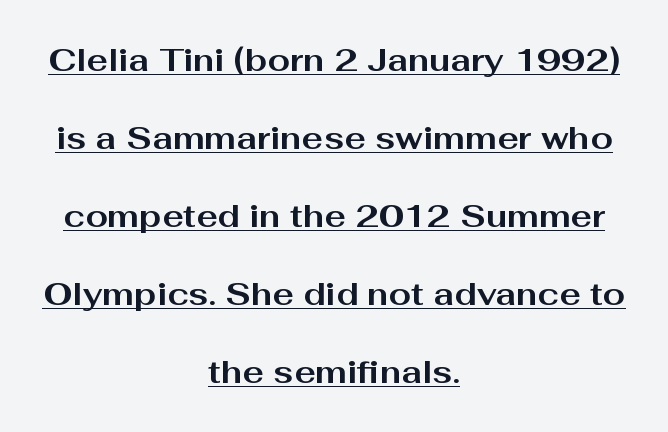
This block would shrink considerably if given ordinary leading; it's expanded now. Compared with undecorated copy, this sample adds a rule below the words. Type style note: lacks serifs. Ascenders rise straight up at ninety degrees. Centered paragraph, ragged on both sides. The gaps between neighbouring characters are ordinary and unremarkable.
